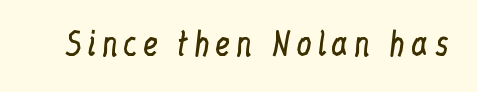
{"serif": "yes", "bold": "no", "weight": "regular", "width": "condensed", "stroke_contrast": "low", "x_height": "medium", "monospaced": "no", "underline": "no", "glyph_px": 31}
